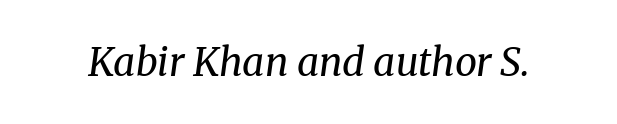
The image shows 39 px regular-weight serif type, italic (leaning right); set normal letter spacing, not underlined; medium stroke contrast and a medium x-height.
